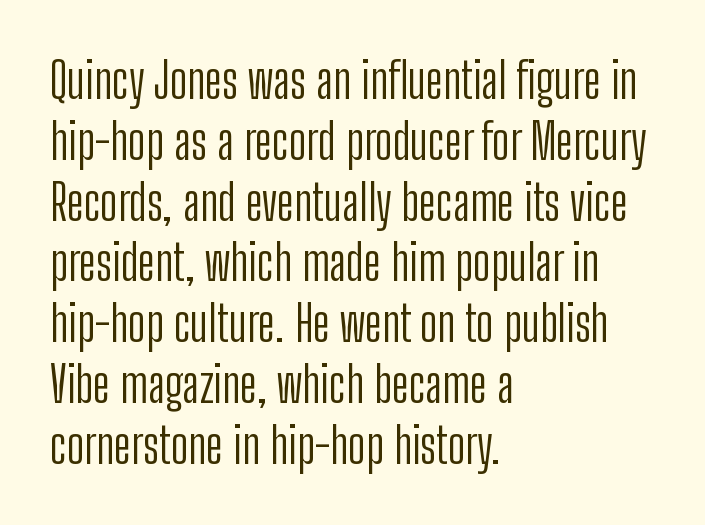
The image shows 49 px light, condensed sans-serif type, upright; set left-aligned, line spacing 1.24x, normal letter spacing, not underlined; low stroke contrast and a medium x-height.
